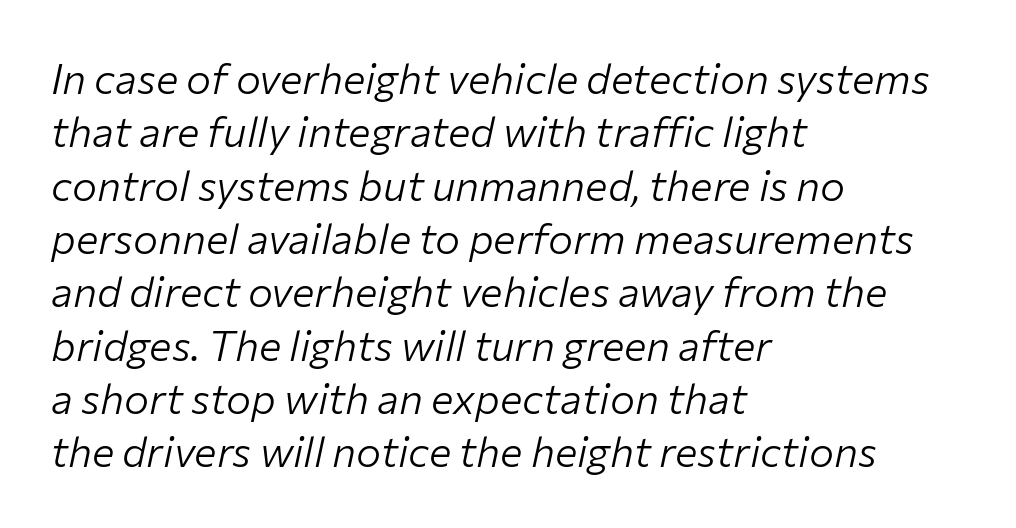
The rendering uses natural spacing where letterforms have individual widths. Plain, unruled lines of type. Leading: standard. This reads as an unemphasized weight, regular at the heaviest. Compared with a centered layout, this one pins lines to the left instead.
